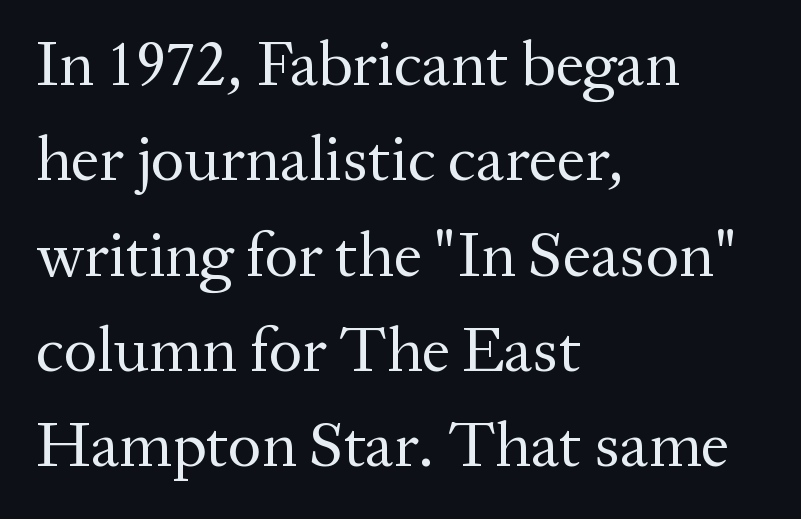
{"serif": "yes", "italic": "no", "bold": "no", "weight": "regular", "width": "normal", "stroke_contrast": "medium", "x_height": "medium", "monospaced": "no", "underline": "no", "align": "left", "line_spacing": "normal", "line_spacing_ratio": 1.49, "letter_spacing": "normal", "letter_spacing_em": 0.0, "glyph_px": 64}
